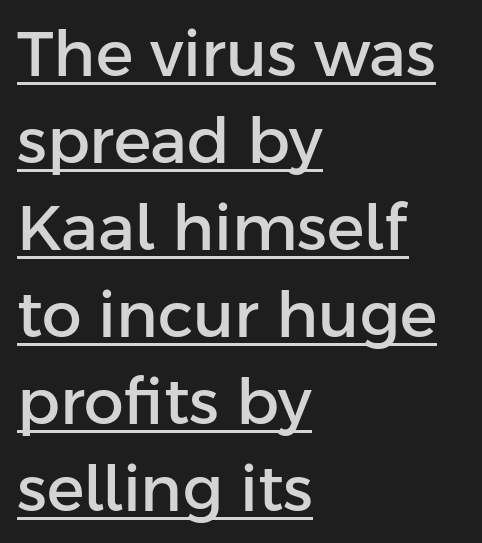
The image shows 63 px sans-serif type, upright; set left-aligned, normal line spacing (1.38x), normal letter spacing, underlined; low stroke contrast and a medium x-height.
